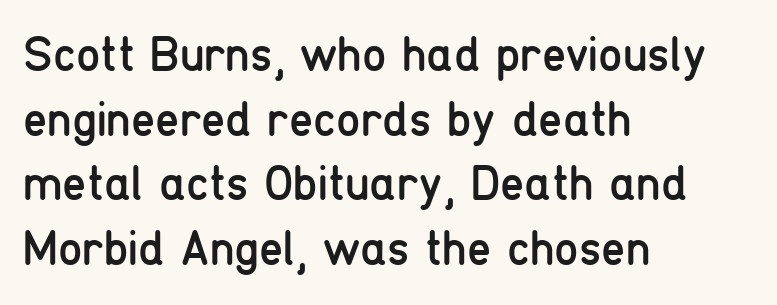
The image shows 49 px regular-weight, condensed sans-serif type, upright; set left-aligned, normal line spacing (1.32x), normal letter spacing, not underlined; low stroke contrast and a medium x-height.
